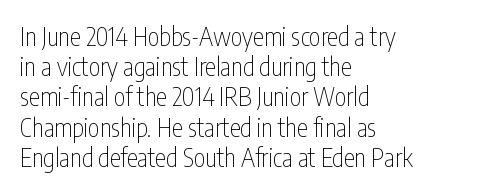
The image shows 25 px text type, upright; set left-aligned, line spacing 1.21x, normal letter spacing, not underlined.
